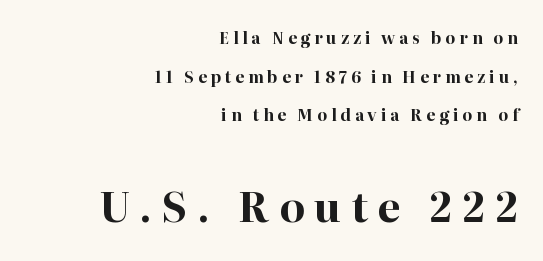
Quick note: not italic, upright. Check under the words: just untouched page. Reading down the block, your eye finds every line finishing at a fixed right position. Does extra space separate the letters? Yes, quite a lot of it. Compare the two chunks: the lower has the greater cap height.
